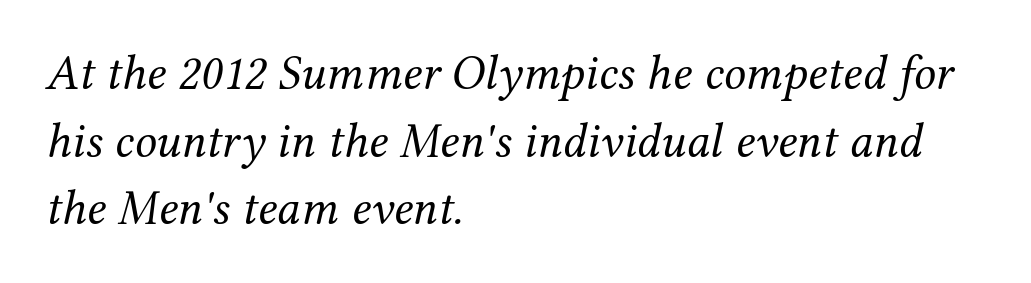
{"serif": "yes", "italic": "yes", "lean": "right", "slant_degrees": 12, "bold": "no", "weight": "regular", "width": "normal", "stroke_contrast": "medium", "x_height": "medium", "monospaced": "no", "underline": "no", "align": "left", "line_spacing": "normal", "line_spacing_ratio": 1.38, "letter_spacing": "normal", "letter_spacing_em": 0.0, "glyph_px": 49}
